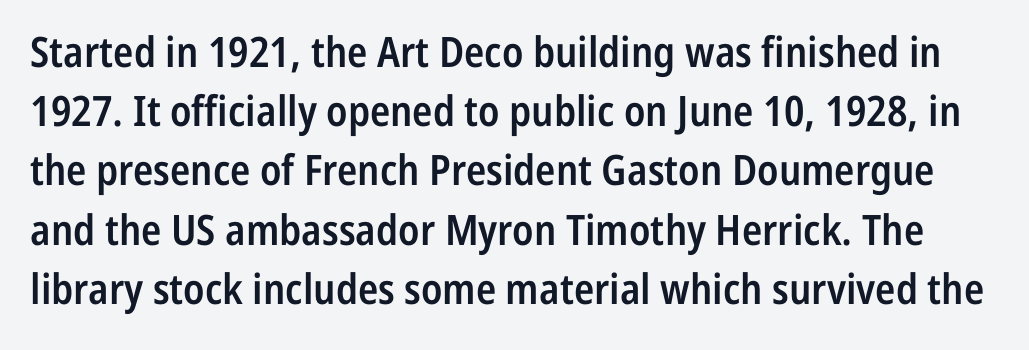
The passage shown stacks its lines at a standard gap. Grotesque or geometric, the face here clearly has no serifs. No extra tracking has been applied to these lines. Every letter is mildly thick-stroked: semibold rather than bold. Character widths vary here, with narrow letters taking less room than wide ones. Plain, unruled lines of type.
